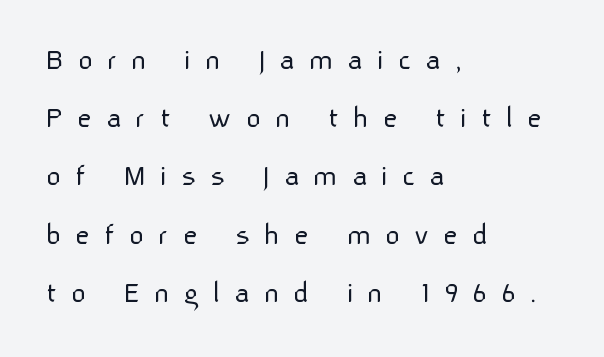
{"serif": "no", "italic": "no", "bold": "no", "weight": "light", "width": "normal", "stroke_contrast": "low", "x_height": "medium", "monospaced": "no", "underline": "no", "align": "left", "line_spacing_ratio": 1.82, "letter_spacing": "wide", "letter_spacing_em": 0.44, "glyph_px": 32}
